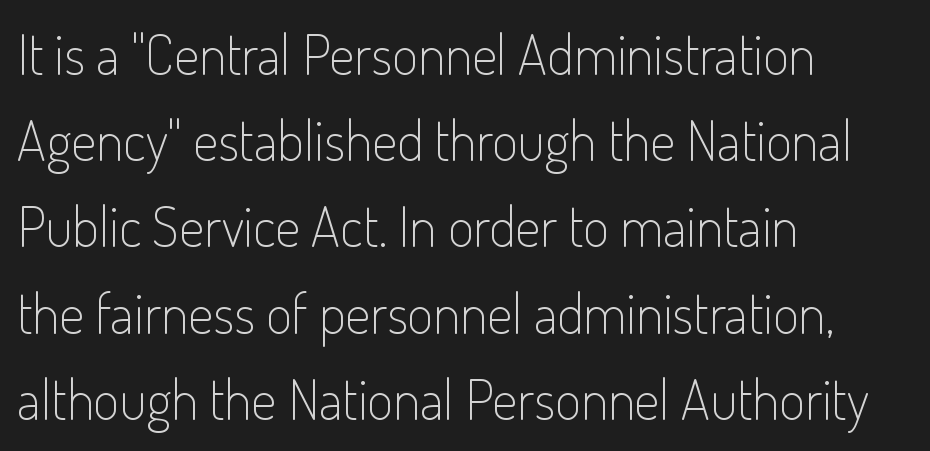
The face used here is a sans, in the tradition of grotesques and geometrics. The type is set solid horizontally, with unmodified tracking. Interline gaps are of average width in this sample. Horizontally, the lines are justified to the leading edge only. The face used here is proportionally spaced, like ordinary book or web type. Nope, not italic — everything's standing straight.
